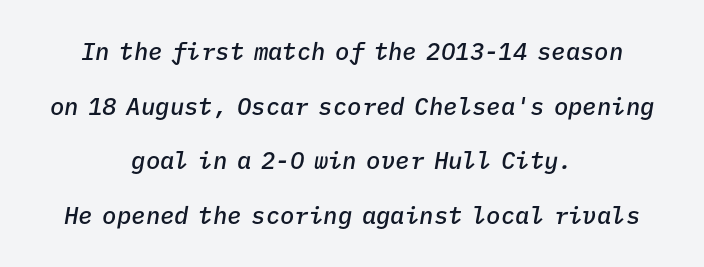
The image shows 24 px text type, italic (leaning right); set centered, loose line spacing (2.28x), normal letter spacing, not underlined.
